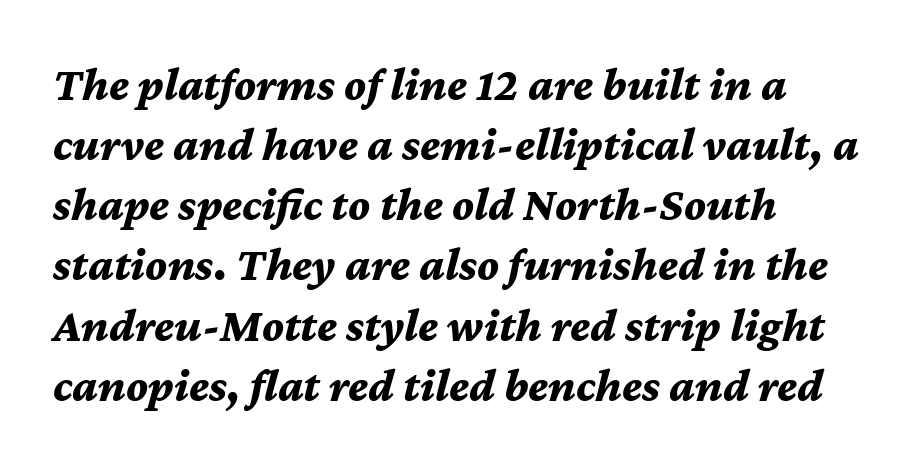
The rendering uses natural spacing where letterforms have individual widths. Any mark beneath the type? The region is blank. The specimen reads as italic at a glance. Strokes here are thick enough to call this a true bold. Tracking here is standard; glyphs follow each other at the usual distance.
